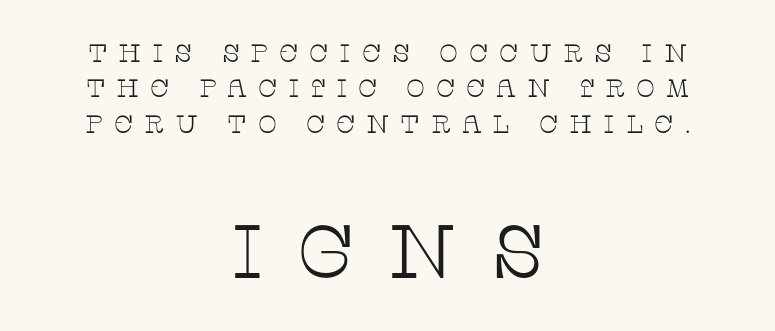
{"serif": "yes", "italic": "no", "bold": "no", "weight": "thin", "width": "wide", "stroke_contrast": "low", "x_height": "large", "monospaced": "no", "underline": "no", "align": "center", "line_spacing": "normal", "line_spacing_ratio": 1.42, "letter_spacing": "wide", "letter_spacing_em": 0.43, "larger_block": "second", "size_ratio": 3.0, "glyph_px": 75}
